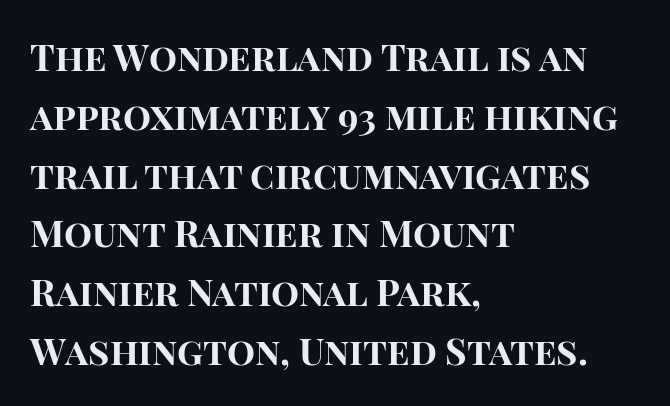
{"serif": "no", "italic": "no", "bold": "yes", "weight": "bold", "width": "normal", "stroke_contrast": "high", "x_height": "large", "monospaced": "no", "underline": "no", "align": "left", "line_spacing": "normal", "line_spacing_ratio": 1.59, "letter_spacing": "normal", "letter_spacing_em": 0.0, "glyph_px": 37}
